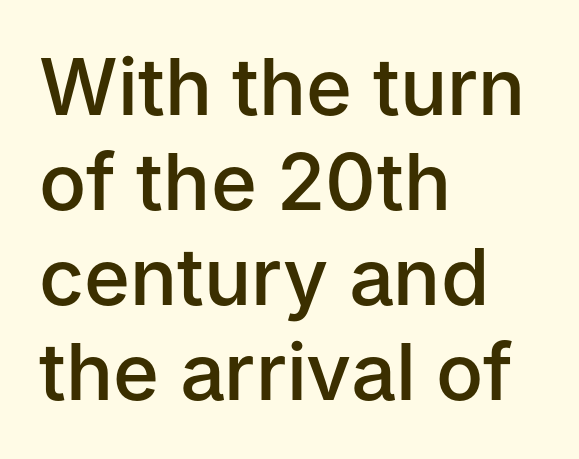
The image shows 78 px semibold sans-serif type, upright; set left-aligned, line spacing 1.22x, normal letter spacing, not underlined; low stroke contrast and a medium x-height.
